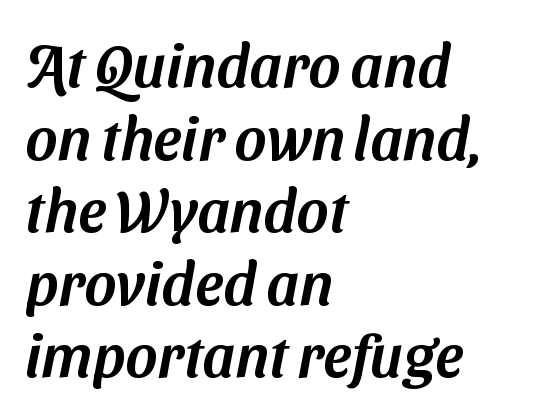
{"serif": "no", "width": "normal", "stroke_contrast": "medium", "x_height": "medium", "monospaced": "no", "underline": "no", "align": "left", "line_spacing_ratio": 1.21, "letter_spacing": "normal", "letter_spacing_em": 0.0, "glyph_px": 60}
